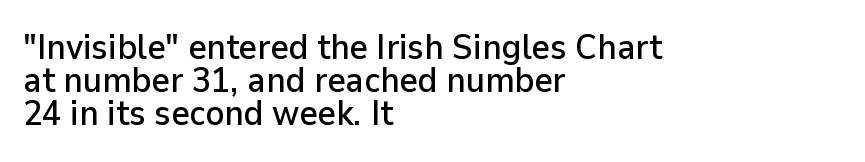
The image shows 35 px sans-serif type, upright; set left-aligned, tight line spacing (0.95x), normal letter spacing, not underlined; low stroke contrast and a medium x-height.
